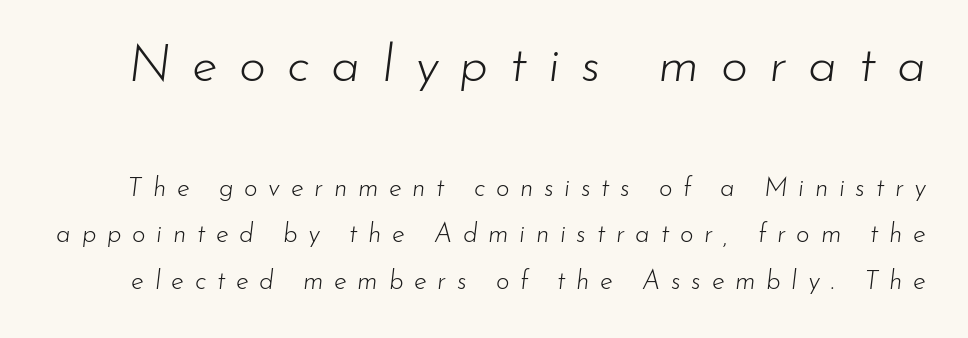
{"italic": "yes", "lean": "right", "slant_degrees": 7, "bold": "no", "weight": "light", "width": "normal", "stroke_contrast": "low", "x_height": "small", "monospaced": "no", "underline": "no", "line_spacing_ratio": 1.78, "letter_spacing": "wide", "letter_spacing_em": 0.41, "larger_block": "first", "size_ratio": 2.0, "glyph_px": 52}
